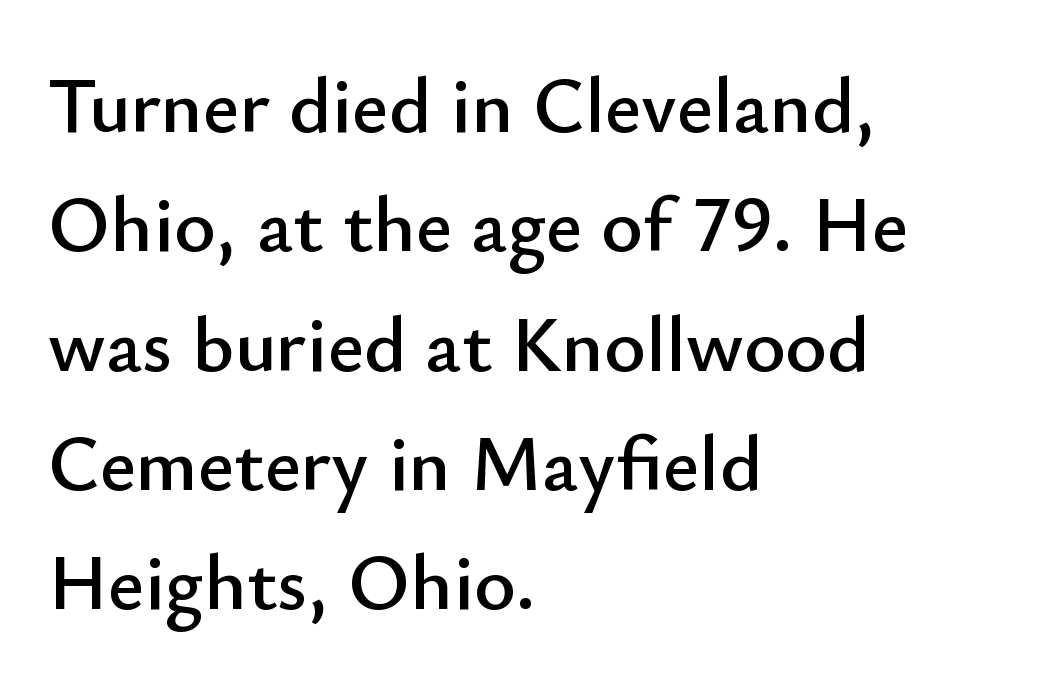
The face used here is a sans, in the tradition of grotesques and geometrics. Each letter keeps its own natural width here, so spacing adapts to shape. Here the glyphs are tracked normally, forming tight word shapes. Leading: standard.
